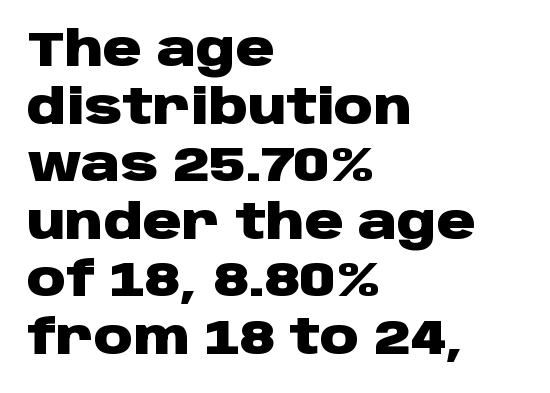
Q: Is the text bold? A: Yes.
Q: Is the text italic (slanted)? A: No, it is upright.
Q: Is the typeface a serif or a sans-serif typeface? A: Sans-serif.
Q: Is the text underlined? A: No.
Q: How is the paragraph aligned? A: Left-aligned.
Q: Is the spacing between letters normal or unusually wide? A: Normal.
Q: Width (condensed, normal, or wide)? A: Wide.
Q: Stroke contrast? A: Low.
Q: x-height? A: Large.
Q: Monospaced? A: No.
